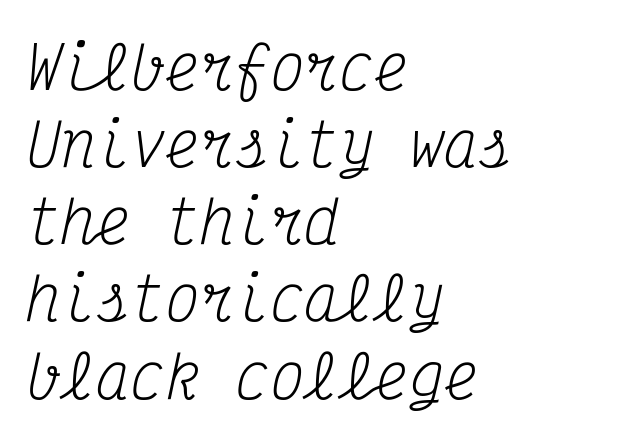
The image shows 58 px regular-weight, condensed serif type, italic (leaning right), monospaced; set left-aligned, normal line spacing (1.33x), normal letter spacing, not underlined; medium stroke contrast and a medium x-height.
